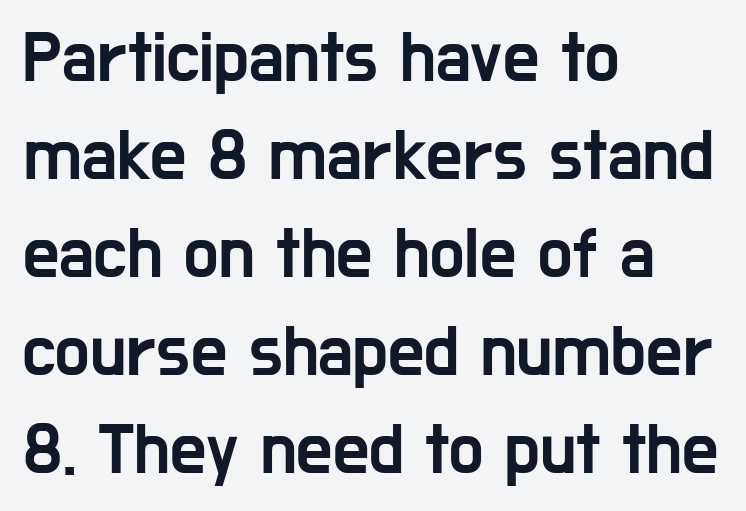
Q: Is the text italic (slanted)? A: No, it is upright.
Q: Is the typeface a serif or a sans-serif typeface? A: Sans-serif.
Q: Is the text underlined? A: No.
Q: How is the paragraph aligned? A: Left-aligned.
Q: Is the spacing between letters normal or unusually wide? A: Normal.
Q: Is the spacing between lines tight, normal or loose? A: Normal.
Q: Width (condensed, normal, or wide)? A: Condensed.
Q: Stroke contrast? A: Low.
Q: x-height? A: Medium.
Q: Monospaced? A: No.
